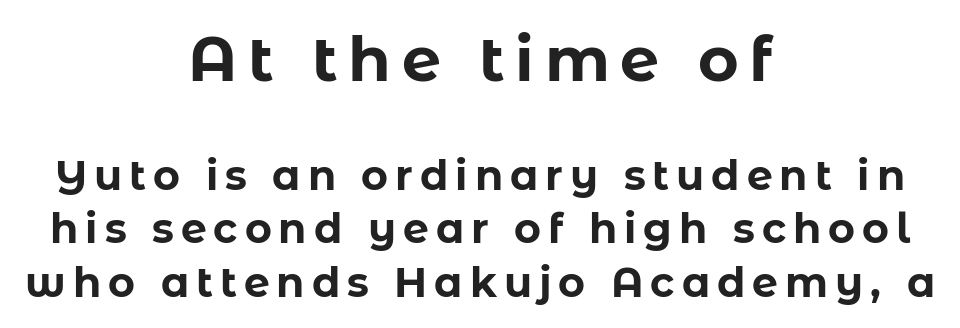
{"serif": "no", "italic": "no", "bold": "yes", "weight": "bold", "width": "normal", "stroke_contrast": "low", "x_height": "medium", "monospaced": "no", "underline": "no", "align": "center", "line_spacing": "normal", "line_spacing_ratio": 1.3, "larger_block": "first", "size_ratio": 1.51, "glyph_px": 62}
